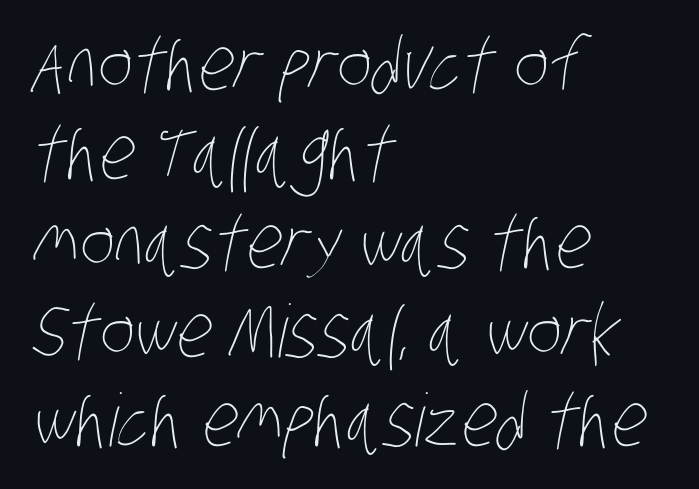
Stem width sits at or under what a default text font uses. Think of a printed novel: that variable character pitch is what you see here. Rule under the text: the space is simply empty. A typesetter would call this zero additional tracking. One-word summary of the alignment: left.
